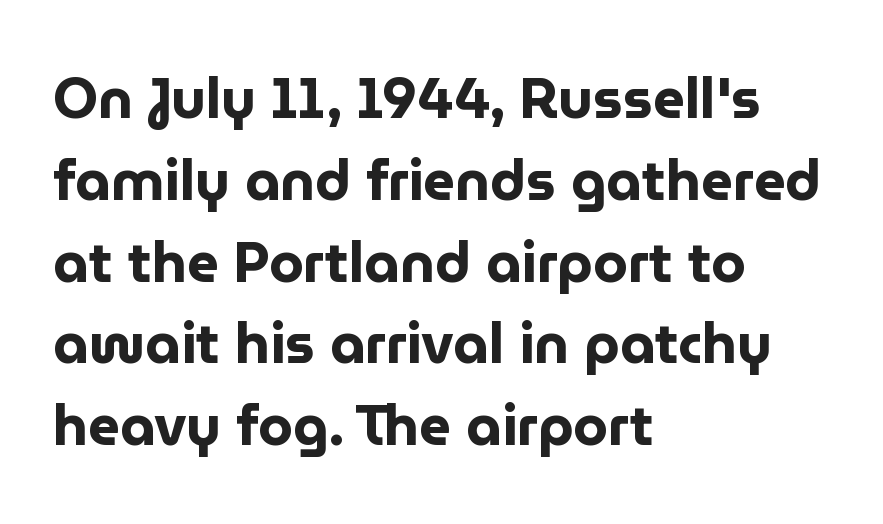
The image shows 56 px bold sans-serif type, upright; set left-aligned, normal line spacing (1.46x), normal letter spacing, not underlined; low stroke contrast and a medium x-height.
